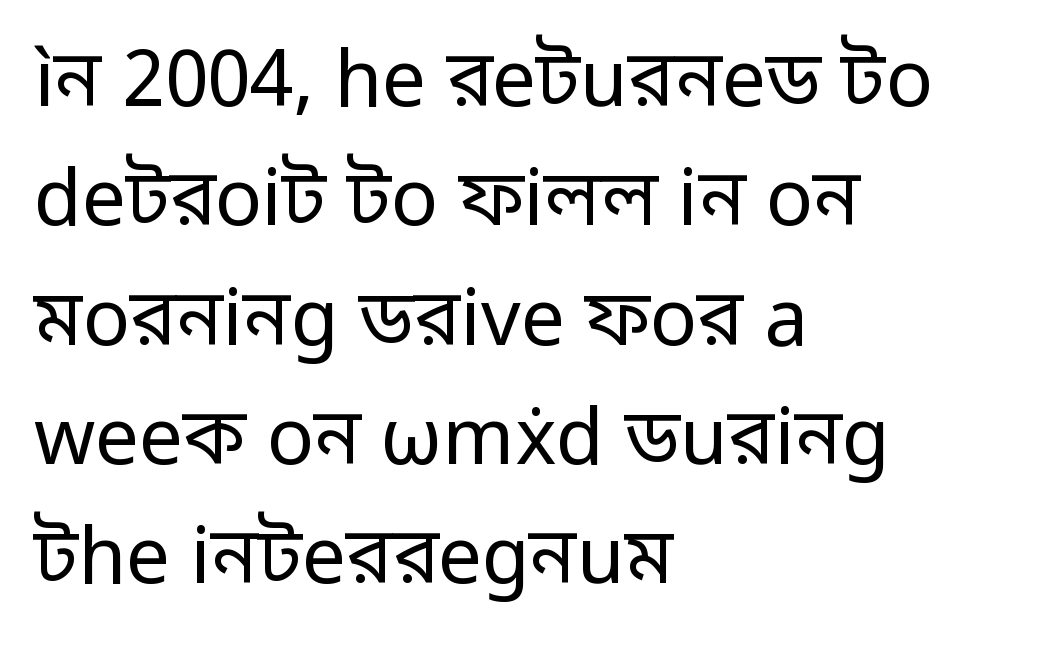
Q: Is the text bold? A: No.
Q: Is the text italic (slanted)? A: No, it is upright.
Q: Is the typeface a serif or a sans-serif typeface? A: Sans-serif.
Q: Is the text underlined? A: No.
Q: How is the paragraph aligned? A: Left-aligned.
Q: Is the spacing between letters normal or unusually wide? A: Normal.
Q: Is the spacing between lines tight, normal or loose? A: Normal.
Q: Width (condensed, normal, or wide)? A: Normal.
Q: Stroke contrast? A: Low.
Q: x-height? A: Medium.
Q: Monospaced? A: No.
